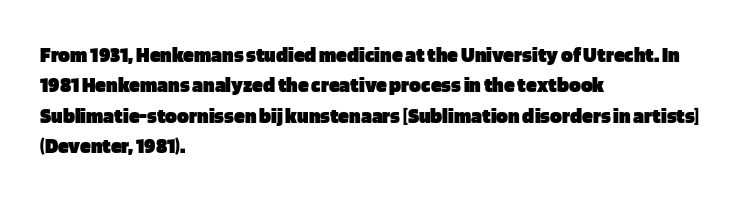
The paragraph shown leans on its left margin. The glyphs have the mass of a bold cut. How are the letters spaced? Ordinarily, with no added tracking. This sample uses an upright cut, with every glyph sitting square on the baseline.
